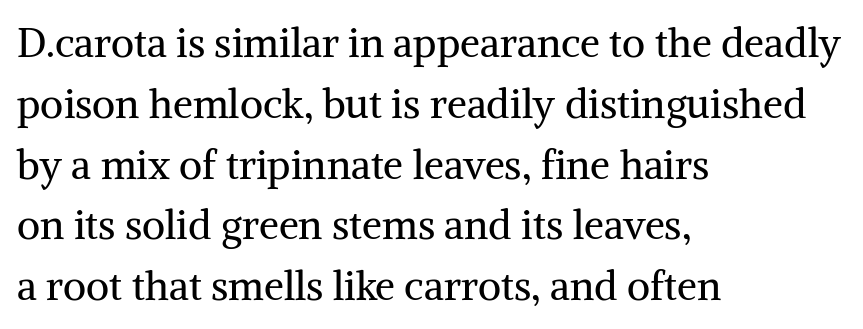
The horizontal fit of the characters is conventional and even. It's the straight-up-and-down kind of type. This rendering features lettering with no underline. The characters are drawn with everyday or finer stroke widths.
